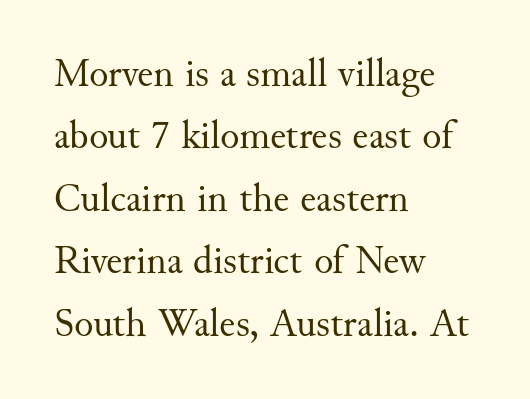
Designer's note — italics off, roman on. Is this a sans? No — the strokes have serifs. Is the block centered? No — it sits flush against the left margin. Horizontal bands of white between lines are of average thickness.
